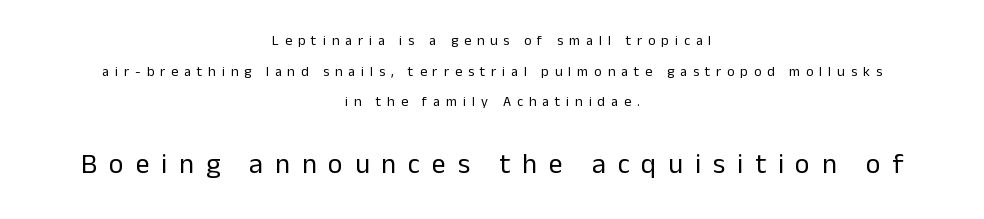
Q: Is the text bold? A: No.
Q: Is the text italic (slanted)? A: No, it is upright.
Q: Is the typeface a serif or a sans-serif typeface? A: Sans-serif.
Q: Is the text underlined? A: No.
Q: How is the paragraph aligned? A: Centered.
Q: Is the spacing between letters normal or unusually wide? A: Unusually wide.
Q: Is the spacing between lines tight, normal or loose? A: Loose.
Q: Which block of text is set in a larger size, the first (top) or the second (bottom)? A: The second (bottom) one.
Q: Width (condensed, normal, or wide)? A: Normal.
Q: Stroke contrast? A: Low.
Q: x-height? A: Medium.
Q: Monospaced? A: No.
